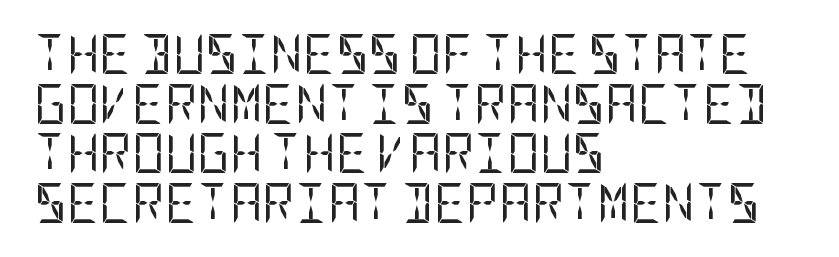
Notice how the passage keeps a crisp vertical edge on the left only. The horizontal fit of the characters is conventional and even. Has an underline been added? It has not. Heaviness? Minimal to ordinary, like unemphasized prose. Note: no serifs on the glyphs.
